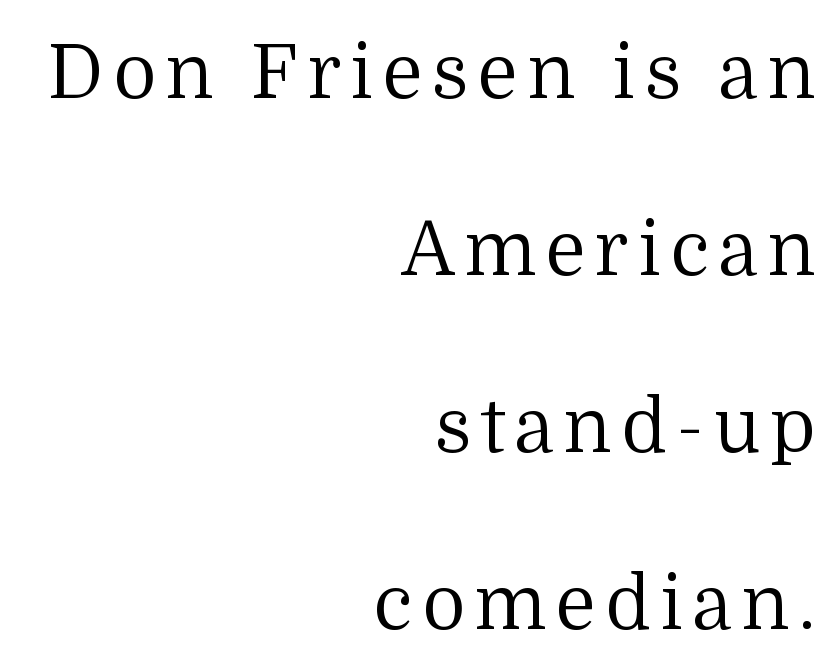
{"serif": "yes", "italic": "no", "bold": "no", "weight": "regular", "width": "normal", "stroke_contrast": "medium", "x_height": "medium", "monospaced": "no", "underline": "no", "align": "right", "line_spacing": "loose", "line_spacing_ratio": 2.36, "glyph_px": 75}
